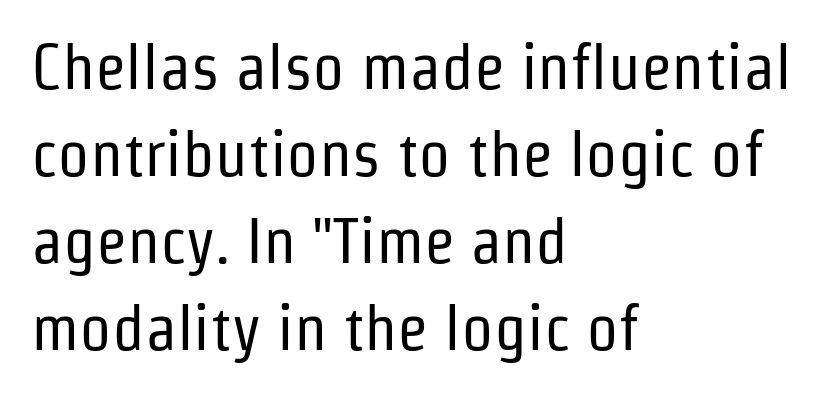
{"serif": "no", "italic": "no", "bold": "no", "weight": "regular", "width": "condensed", "stroke_contrast": "low", "x_height": "medium", "monospaced": "no", "underline": "no", "align": "left", "line_spacing": "normal", "line_spacing_ratio": 1.36, "letter_spacing": "normal", "letter_spacing_em": 0.0, "glyph_px": 64}
